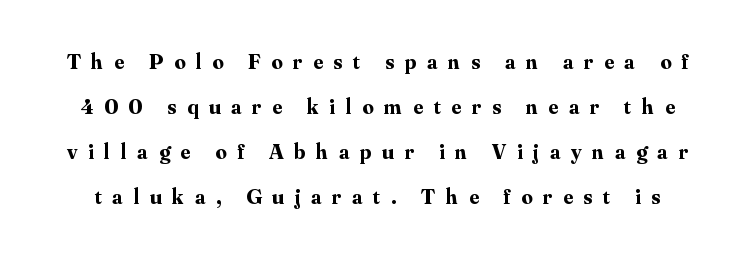
{"italic": "no", "bold": "yes", "underline": "no", "line_spacing": "loose", "line_spacing_ratio": 2.04, "letter_spacing": "wide", "letter_spacing_em": 0.48, "glyph_px": 22}
